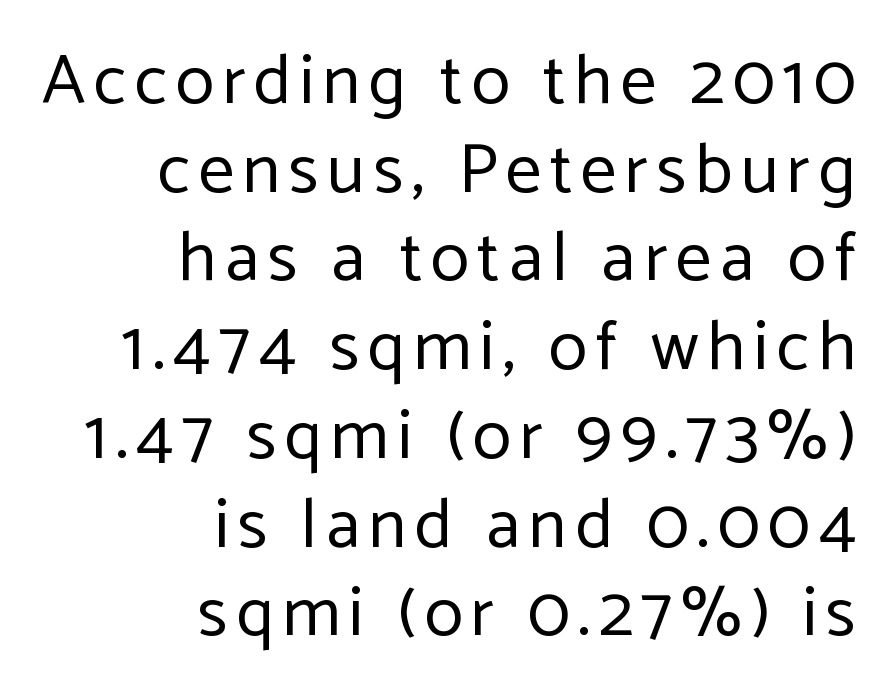
Q: Is the text bold? A: No.
Q: Is the text italic (slanted)? A: No, it is upright.
Q: Is the typeface a serif or a sans-serif typeface? A: Sans-serif.
Q: Is the text underlined? A: No.
Q: How is the paragraph aligned? A: Right-aligned.
Q: Is the spacing between lines tight, normal or loose? A: Normal.
Q: Width (condensed, normal, or wide)? A: Normal.
Q: Stroke contrast? A: Low.
Q: x-height? A: Medium.
Q: Monospaced? A: No.
